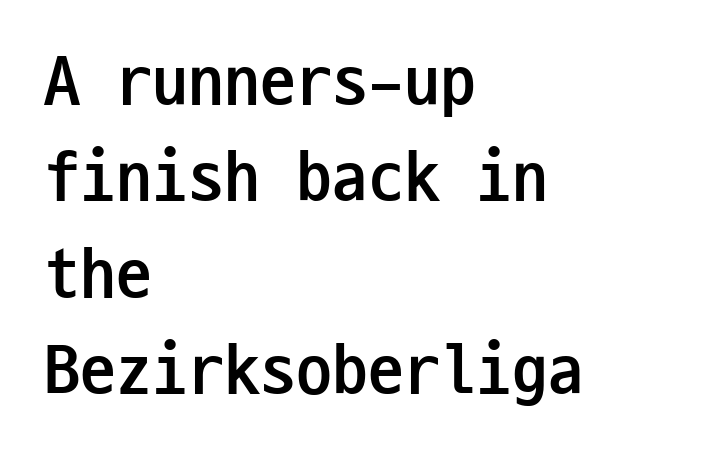
Q: Is the text bold? A: Yes.
Q: Is the text italic (slanted)? A: No, it is upright.
Q: Is the typeface a serif or a sans-serif typeface? A: Sans-serif.
Q: Is the text underlined? A: No.
Q: How is the paragraph aligned? A: Left-aligned.
Q: Is the spacing between letters normal or unusually wide? A: Normal.
Q: Is the spacing between lines tight, normal or loose? A: Normal.
Q: Width (condensed, normal, or wide)? A: Condensed.
Q: Stroke contrast? A: Low.
Q: x-height? A: Medium.
Q: Monospaced? A: Yes.
